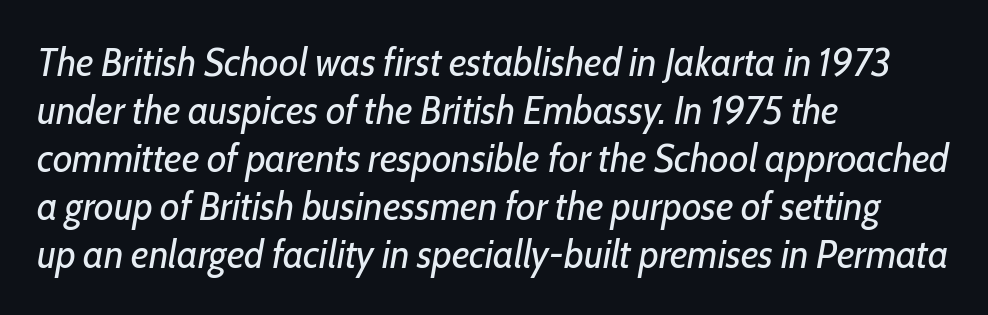
Q: Is the text bold? A: No.
Q: Is the text italic (slanted)? A: Yes, it leans right by about 10 degrees.
Q: Is the text underlined? A: No.
Q: How is the paragraph aligned? A: Left-aligned.
Q: Is the spacing between letters normal or unusually wide? A: Normal.
Q: Width (condensed, normal, or wide)? A: Condensed.
Q: Stroke contrast? A: Low.
Q: x-height? A: Medium.
Q: Monospaced? A: No.
